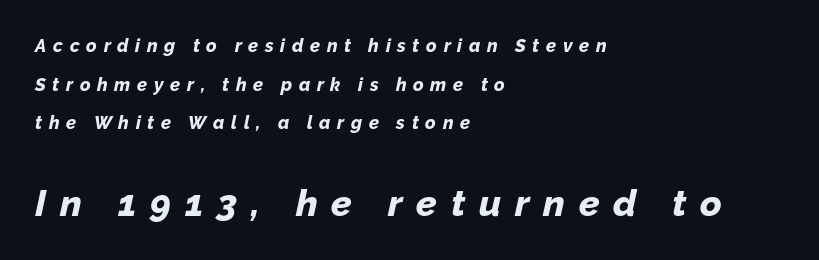
Q: Is the text bold? A: Yes.
Q: Is the text italic (slanted)? A: Yes, it leans right by about 12 degrees.
Q: Is the text underlined? A: No.
Q: How is the paragraph aligned? A: Left-aligned.
Q: Is the spacing between letters normal or unusually wide? A: Unusually wide.
Q: Is the spacing between lines tight, normal or loose? A: Loose.
Q: Which block of text is set in a larger size, the first (top) or the second (bottom)? A: The second (bottom) one.
Q: Width (condensed, normal, or wide)? A: Normal.
Q: Stroke contrast? A: Low.
Q: x-height? A: Medium.
Q: Monospaced? A: No.
